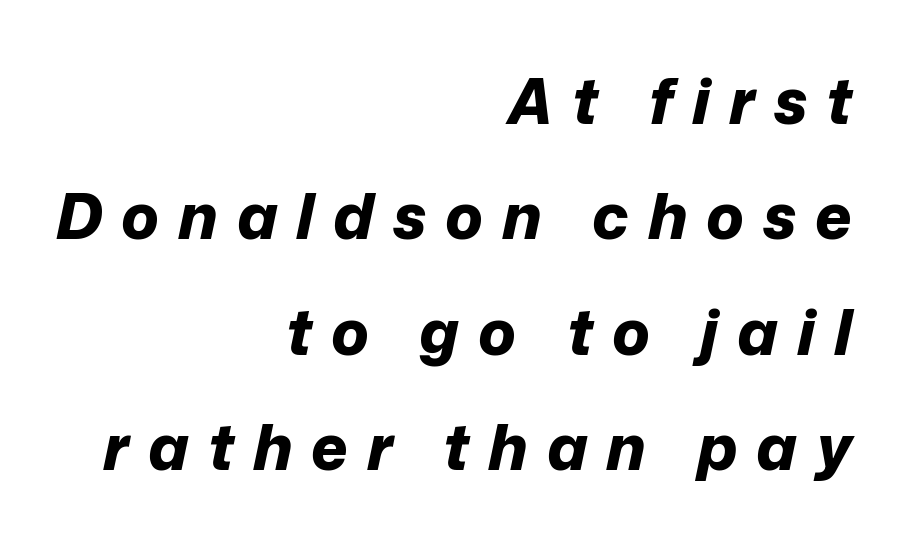
The image shows 63 px bold type, italic (leaning right); set right-aligned, line spacing 1.83x, unusually wide letter spacing (+0.3 em), not underlined; low stroke contrast and a medium x-height.
